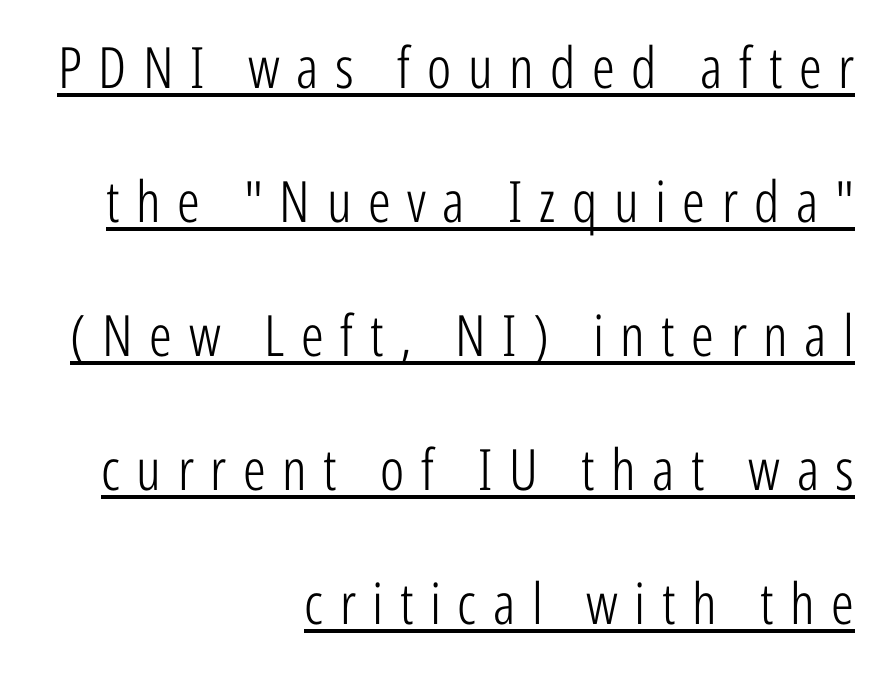
A light-to-regular cut is what we see here. These lines have a slow, spaced-out rhythm from letter to letter. Leading is clearly above the norm, producing a sparse column. A roman cut, with each character standing at attention.
